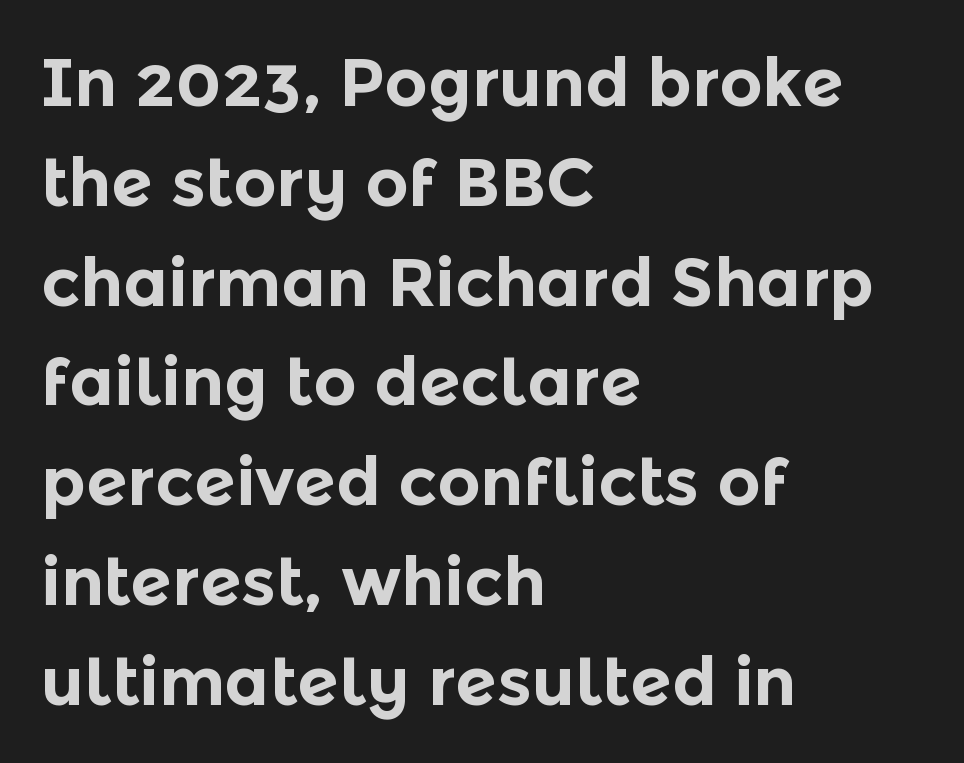
{"serif": "no", "italic": "no", "bold": "yes", "weight": "bold", "width": "normal", "x_height": "medium", "monospaced": "no", "underline": "no", "align": "left", "line_spacing": "normal", "line_spacing_ratio": 1.49, "letter_spacing": "normal", "letter_spacing_em": 0.0, "glyph_px": 67}
